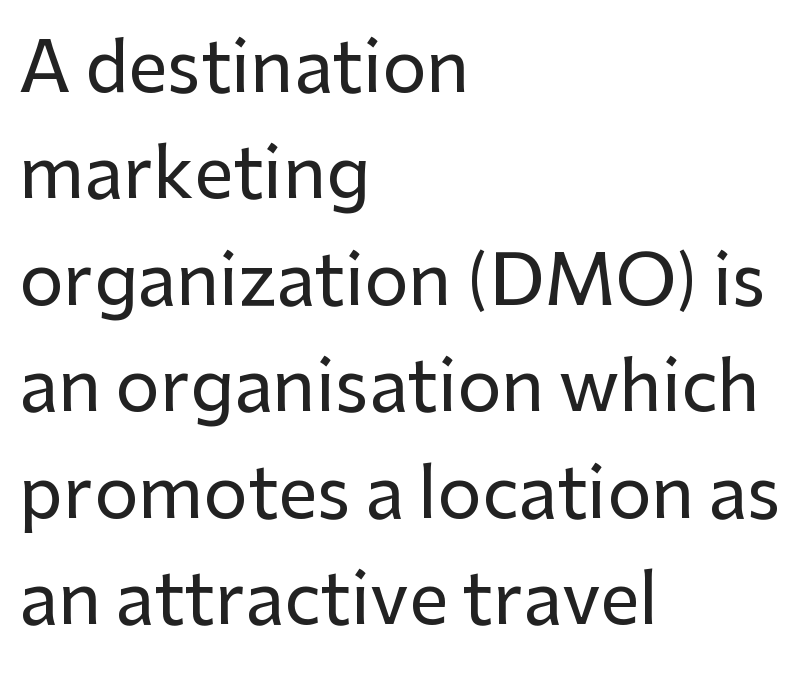
Q: Is the text italic (slanted)? A: No, it is upright.
Q: Is the typeface a serif or a sans-serif typeface? A: Sans-serif.
Q: Is the text underlined? A: No.
Q: How is the paragraph aligned? A: Left-aligned.
Q: Is the spacing between letters normal or unusually wide? A: Normal.
Q: Is the spacing between lines tight, normal or loose? A: Normal.
Q: Width (condensed, normal, or wide)? A: Normal.
Q: Stroke contrast? A: Low.
Q: x-height? A: Medium.
Q: Monospaced? A: No.
